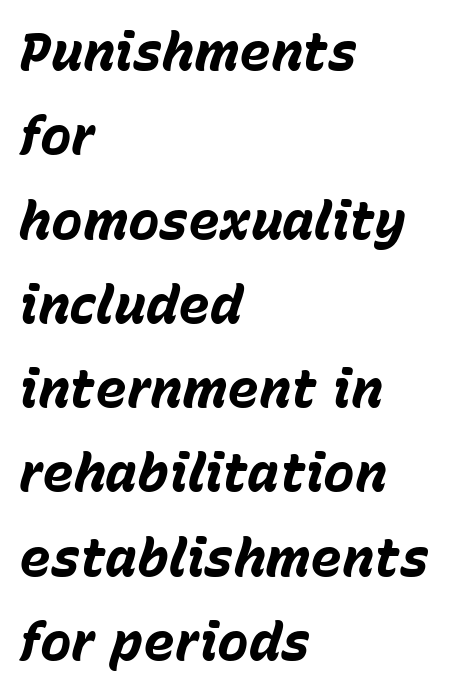
The image shows 53 px bold type, italic (leaning right); set left-aligned, normal line spacing (1.59x), normal letter spacing, not underlined; low stroke contrast and a medium x-height.
